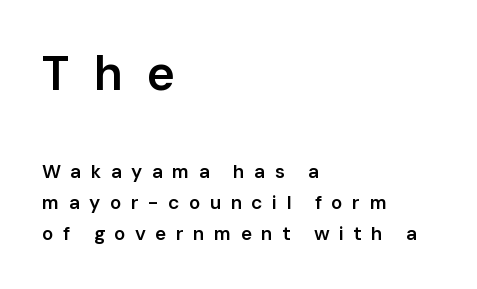
{"serif": "no", "italic": "no", "bold": "semi", "weight": "semibold", "width": "normal", "stroke_contrast": "low", "x_height": "medium", "monospaced": "no", "underline": "no", "align": "left", "line_spacing": "normal", "line_spacing_ratio": 1.64, "letter_spacing": "wide", "letter_spacing_em": 0.49, "larger_block": "first", "size_ratio": 2.53, "glyph_px": 48}
